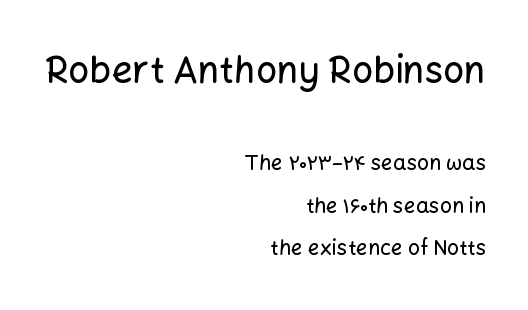
Q: Is the text italic (slanted)? A: No, it is upright.
Q: Is the typeface a serif or a sans-serif typeface? A: Sans-serif.
Q: Is the text underlined? A: No.
Q: How is the paragraph aligned? A: Right-aligned.
Q: Is the spacing between letters normal or unusually wide? A: Normal.
Q: Is the spacing between lines tight, normal or loose? A: Loose.
Q: Which block of text is set in a larger size, the first (top) or the second (bottom)? A: The first (top) one.
Q: Width (condensed, normal, or wide)? A: Normal.
Q: Stroke contrast? A: Low.
Q: x-height? A: Medium.
Q: Monospaced? A: No.
